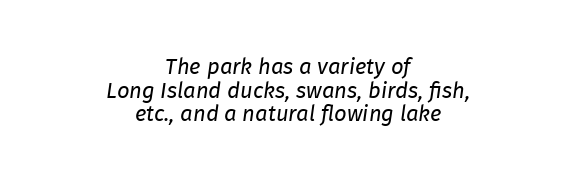
Q: Is the text bold? A: No.
Q: Is the text italic (slanted)? A: Yes, it leans right by about 8 degrees.
Q: Is the text underlined? A: No.
Q: How is the paragraph aligned? A: Centered.
Q: Is the spacing between letters normal or unusually wide? A: Normal.
Q: Is the spacing between lines tight, normal or loose? A: Tight.
